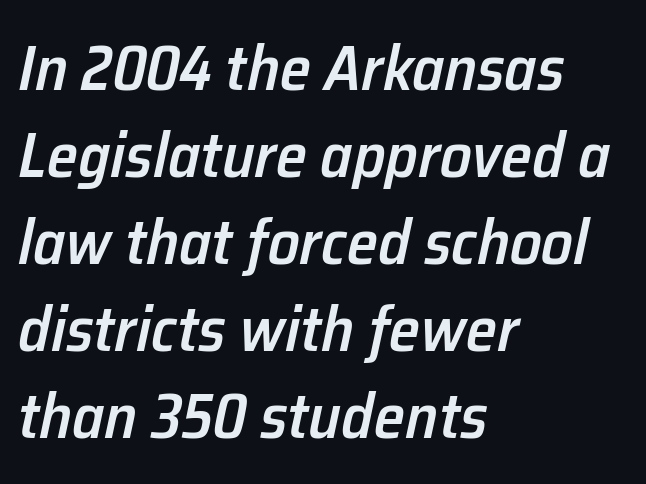
The image shows 63 px semibold type, italic (leaning right); set left-aligned, normal line spacing (1.38x), normal letter spacing, not underlined; low stroke contrast and a medium x-height.
